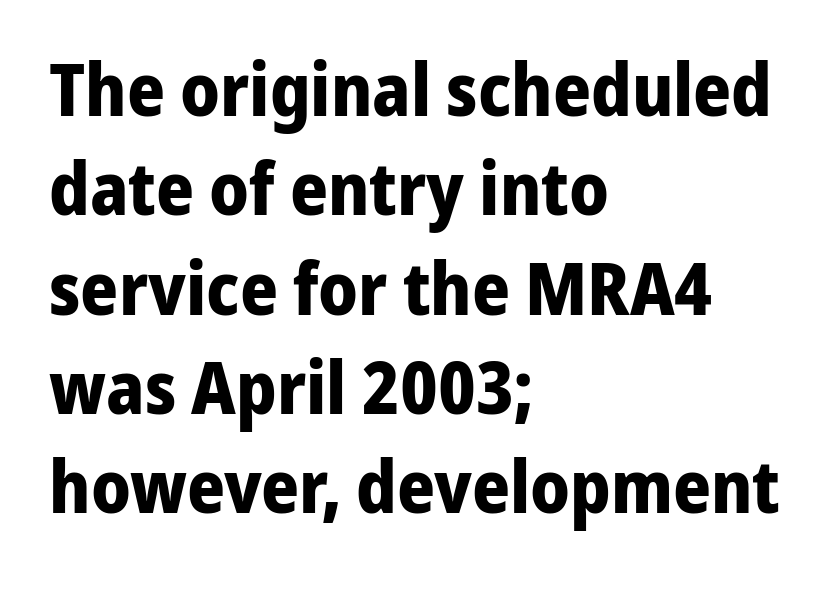
Q: Is the text bold? A: Yes.
Q: Is the text italic (slanted)? A: No, it is upright.
Q: Is the typeface a serif or a sans-serif typeface? A: Sans-serif.
Q: Is the text underlined? A: No.
Q: How is the paragraph aligned? A: Left-aligned.
Q: Is the spacing between letters normal or unusually wide? A: Normal.
Q: Is the spacing between lines tight, normal or loose? A: Normal.
Q: Width (condensed, normal, or wide)? A: Normal.
Q: Stroke contrast? A: Low.
Q: x-height? A: Medium.
Q: Monospaced? A: No.
